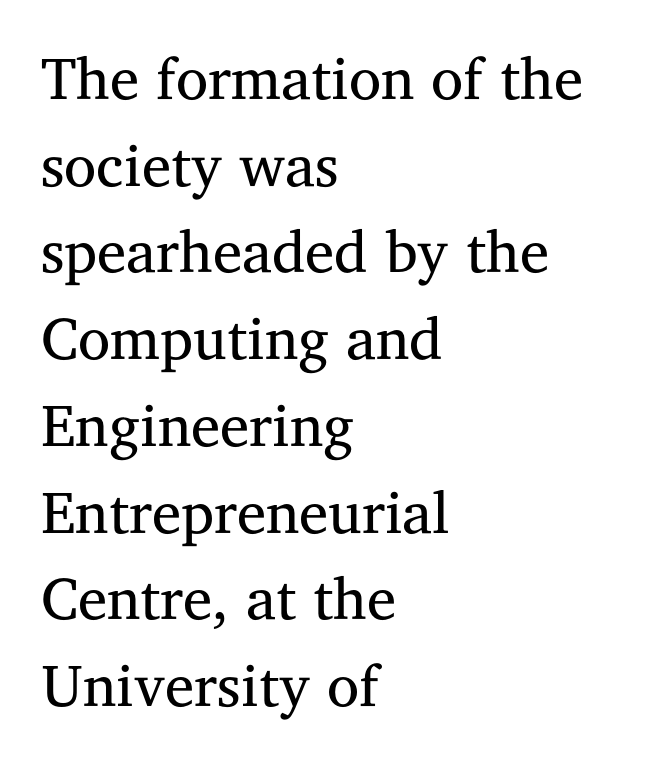
Q: Is the text bold? A: No.
Q: Is the text italic (slanted)? A: No, it is upright.
Q: Is the typeface a serif or a sans-serif typeface? A: Serif.
Q: Is the text underlined? A: No.
Q: How is the paragraph aligned? A: Left-aligned.
Q: Is the spacing between letters normal or unusually wide? A: Normal.
Q: Is the spacing between lines tight, normal or loose? A: Normal.
Q: Width (condensed, normal, or wide)? A: Normal.
Q: Stroke contrast? A: Medium.
Q: x-height? A: Medium.
Q: Monospaced? A: No.
